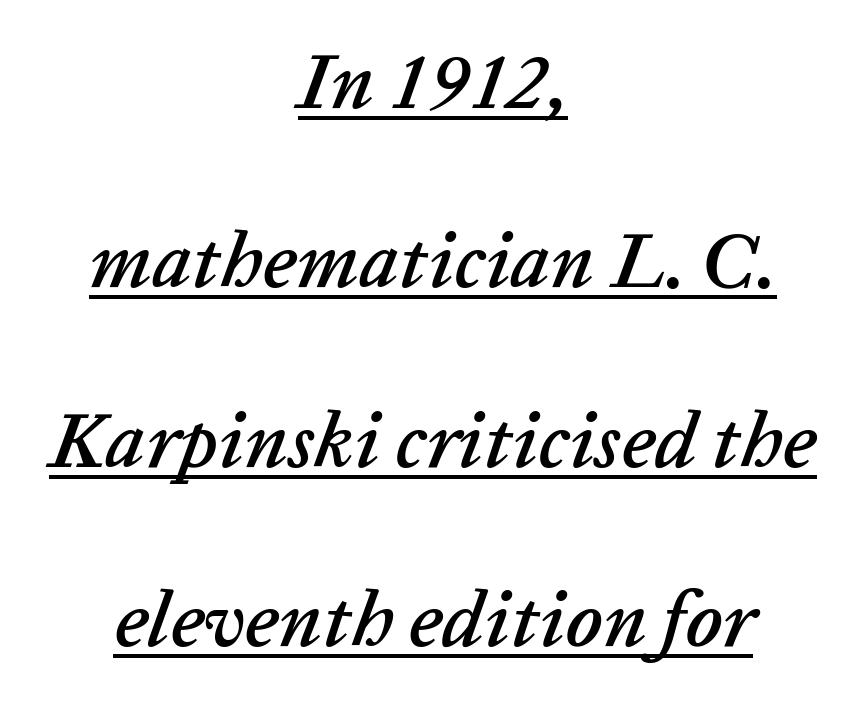
{"italic": "yes", "lean": "right", "slant_degrees": 20, "width": "normal", "stroke_contrast": "low", "x_height": "medium", "monospaced": "no", "underline": "yes", "align": "center", "line_spacing": "loose", "line_spacing_ratio": 2.3, "letter_spacing": "normal", "letter_spacing_em": 0.0, "glyph_px": 78}
